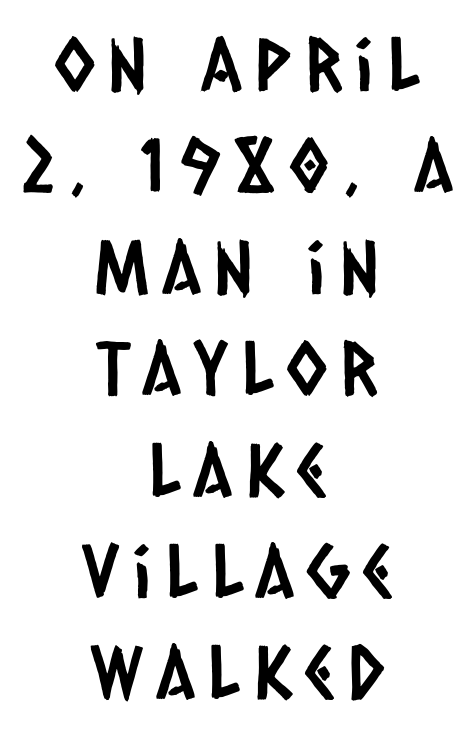
Q: Is the typeface a serif or a sans-serif typeface? A: Sans-serif.
Q: Is the text underlined? A: No.
Q: How is the paragraph aligned? A: Centered.
Q: Is the spacing between lines tight, normal or loose? A: Normal.
Q: Width (condensed, normal, or wide)? A: Condensed.
Q: Stroke contrast? A: Low.
Q: x-height? A: Large.
Q: Monospaced? A: No.
